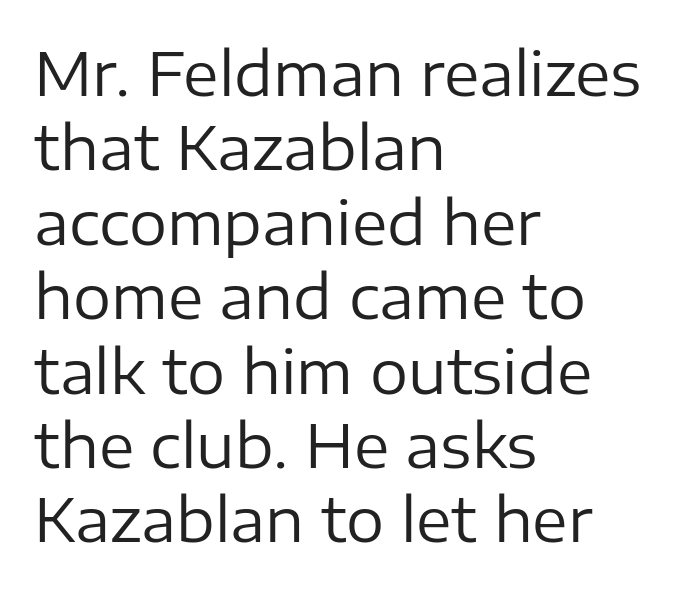
Q: Is the text bold? A: No.
Q: Is the text italic (slanted)? A: No, it is upright.
Q: Is the typeface a serif or a sans-serif typeface? A: Sans-serif.
Q: Is the text underlined? A: No.
Q: How is the paragraph aligned? A: Left-aligned.
Q: Is the spacing between letters normal or unusually wide? A: Normal.
Q: Width (condensed, normal, or wide)? A: Normal.
Q: Stroke contrast? A: Low.
Q: x-height? A: Medium.
Q: Monospaced? A: No.
